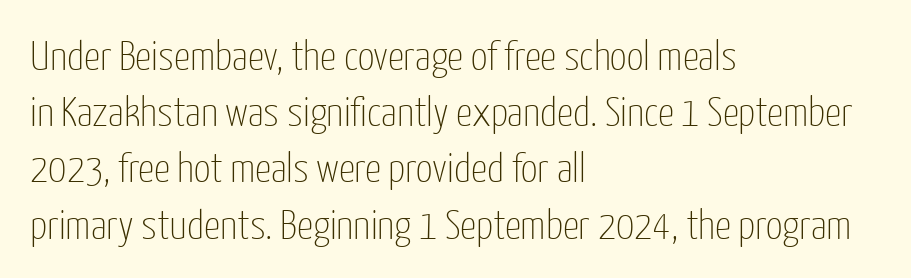
Looks like regular typesetting: each glyph gets only the width it needs. The typeface has the unassuming heft of standard copy or less. The type sits square on the baseline with zero lean. A student would call this left alignment; a typographer would say flush left, rag right. Compared with typical paragraphs, the rows here are spaced about the same.
